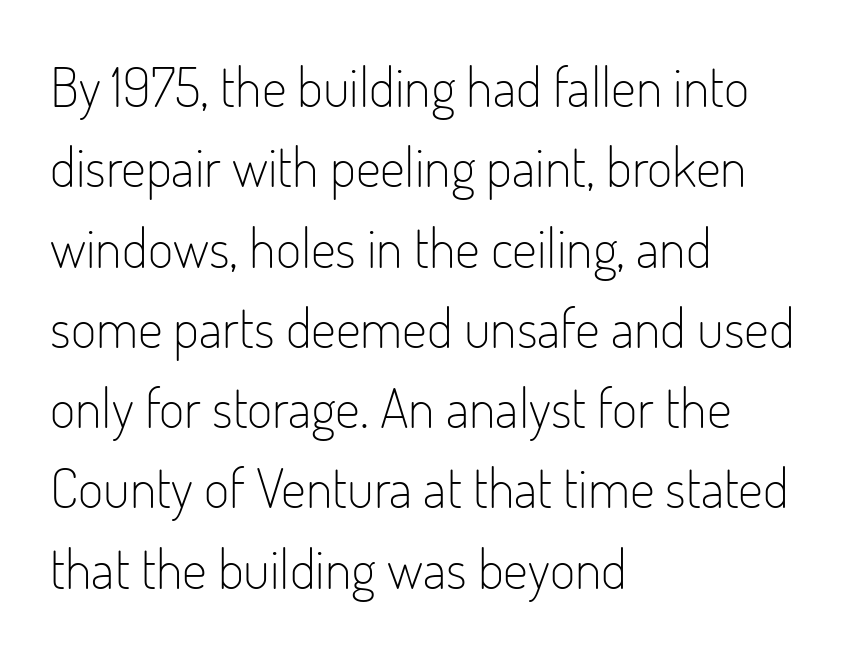
The image shows 55 px light, condensed sans-serif type, upright; set left-aligned, normal line spacing (1.46x), normal letter spacing, not underlined; low stroke contrast and a small x-height.
